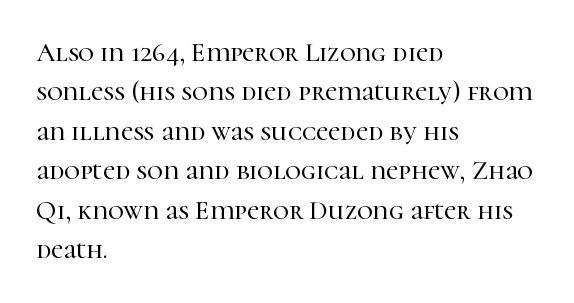
Rule under the text: the space is simply empty. The passage is arranged the way most books set body copy — flush left. This is the regular roman posture of the typeface. Default kerning and tracking; the words read as compact shapes.
